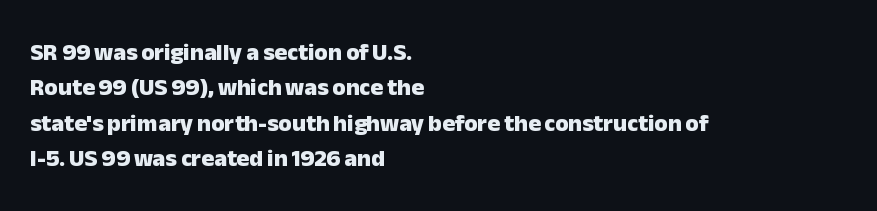
Q: Is the text bold? A: Yes.
Q: Is the text italic (slanted)? A: No, it is upright.
Q: Is the text underlined? A: No.
Q: How is the paragraph aligned? A: Left-aligned.
Q: Is the spacing between letters normal or unusually wide? A: Normal.
Q: Is the spacing between lines tight, normal or loose? A: Normal.
